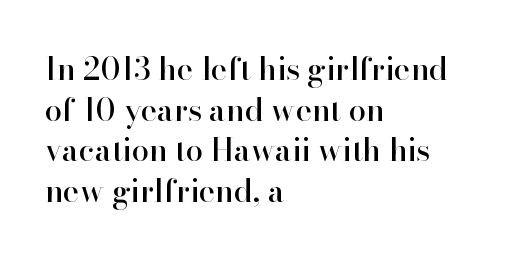
The image shows 31 px serif type, upright; set left-aligned, normal line spacing (1.31x), normal letter spacing, not underlined; high stroke contrast and a small x-height.
